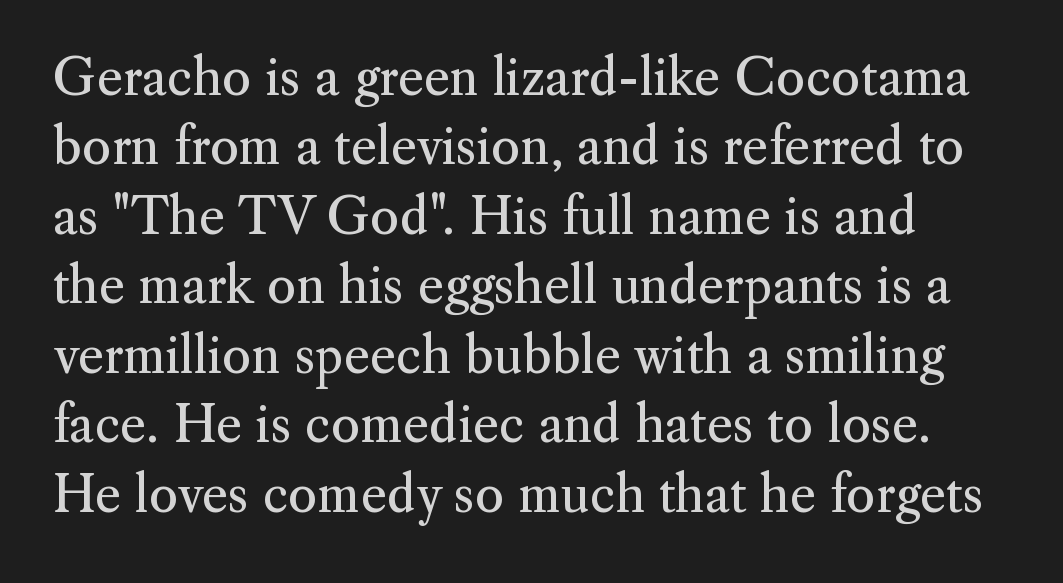
Q: Is the text bold? A: No.
Q: Is the text italic (slanted)? A: No, it is upright.
Q: Is the typeface a serif or a sans-serif typeface? A: Serif.
Q: Is the text underlined? A: No.
Q: Is the spacing between letters normal or unusually wide? A: Normal.
Q: Is the spacing between lines tight, normal or loose? A: Normal.
Q: Width (condensed, normal, or wide)? A: Normal.
Q: Stroke contrast? A: Medium.
Q: x-height? A: Small.
Q: Monospaced? A: No.
